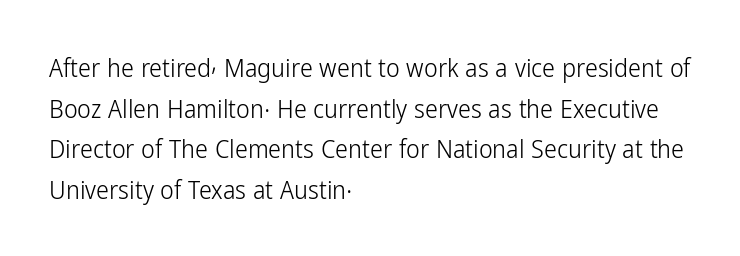
{"italic": "no", "bold": "no", "underline": "no", "align": "left", "line_spacing": "normal", "line_spacing_ratio": 1.56, "letter_spacing": "normal", "letter_spacing_em": 0.0, "glyph_px": 26}
